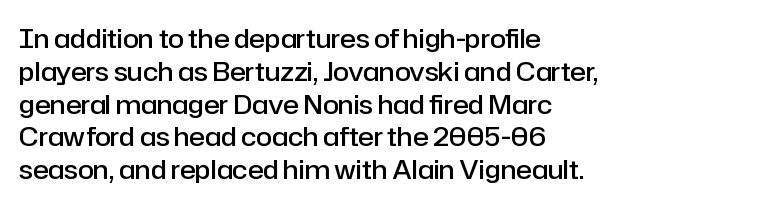
{"italic": "no", "bold": "semi", "underline": "no", "align": "left", "line_spacing": "normal", "line_spacing_ratio": 1.26, "letter_spacing": "normal", "letter_spacing_em": 0.0, "glyph_px": 26}
